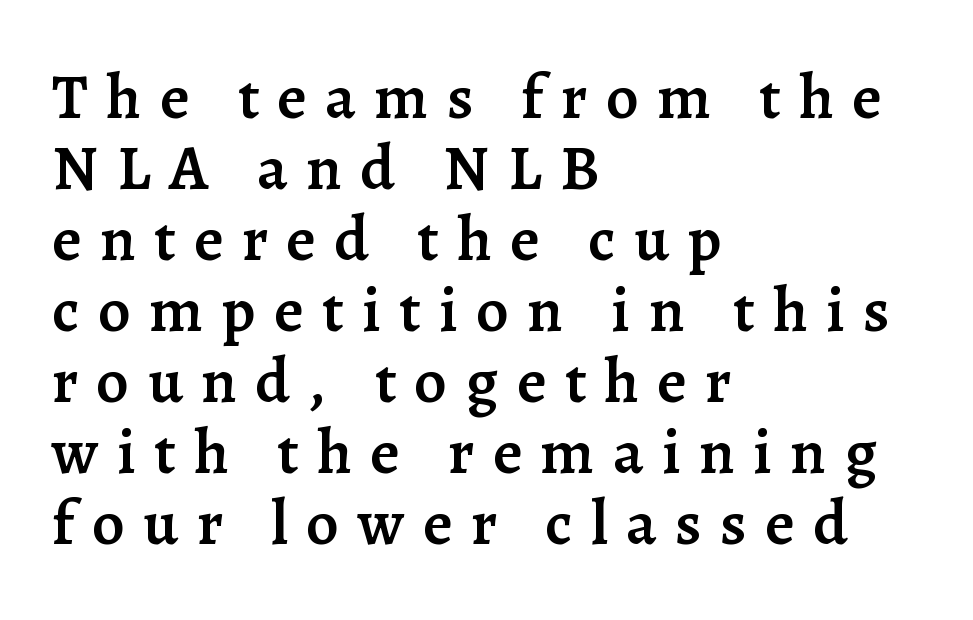
The image shows 64 px semibold serif type, upright; set left-aligned, tight line spacing (1.11x), unusually wide letter spacing (+0.29 em), not underlined; low stroke contrast and a medium x-height.
